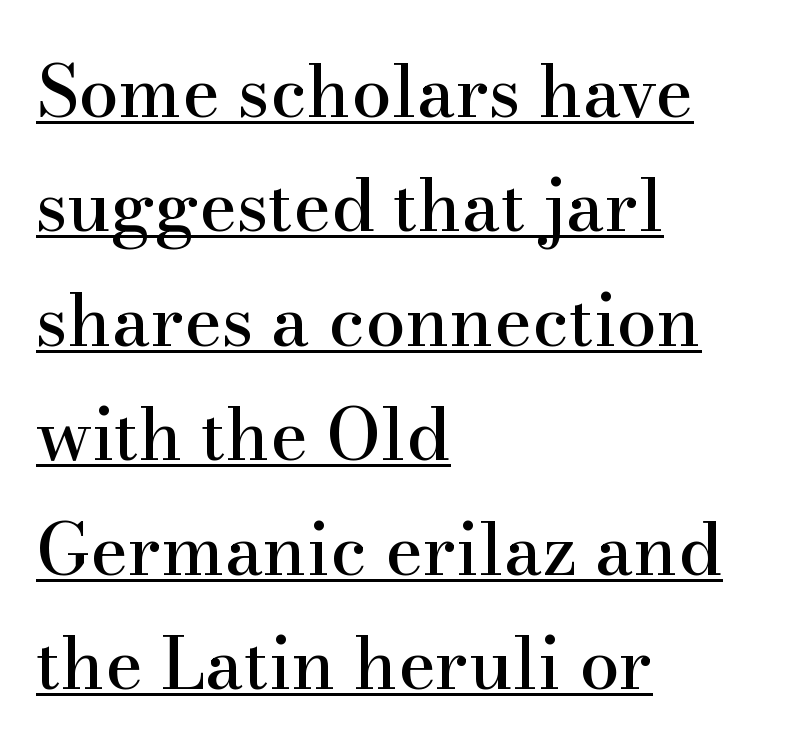
The image shows 72 px serif type, upright; set left-aligned, normal line spacing (1.59x), normal letter spacing, underlined; high stroke contrast and a small x-height.
